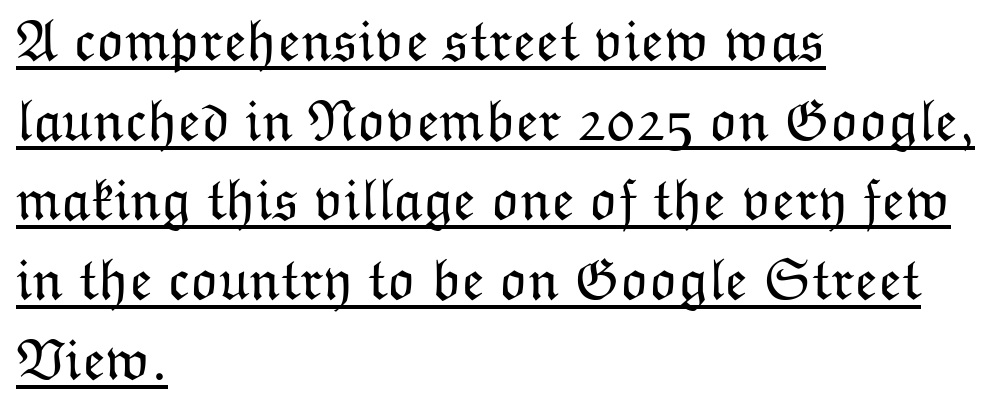
Q: Is the text bold? A: No.
Q: Is the text italic (slanted)? A: No, it is upright.
Q: Is the text underlined? A: Yes.
Q: How is the paragraph aligned? A: Left-aligned.
Q: Is the spacing between letters normal or unusually wide? A: Normal.
Q: Is the spacing between lines tight, normal or loose? A: Normal.
Q: Width (condensed, normal, or wide)? A: Normal.
Q: Stroke contrast? A: Low.
Q: x-height? A: Medium.
Q: Monospaced? A: No.
